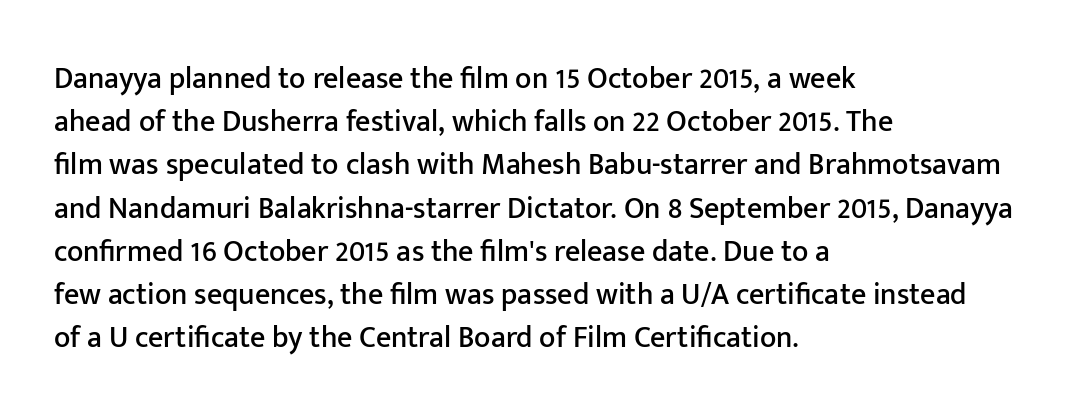
The ragged edge is on the right, which tells us the setting is flush left. Regarding serifs, this sample does without them. What stands out about the letter spacing? Nothing — it is the standard amount. Students, observe: this is what conventionally led text looks like. These lines are rendered in a variable-pitch font.
